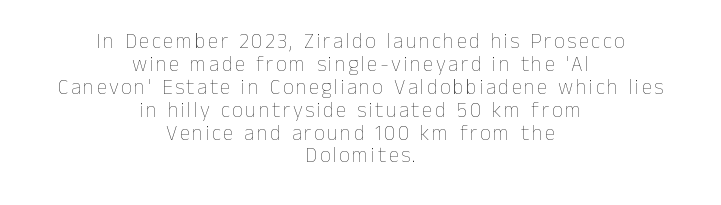
The image shows 21 px text type, upright; set centered, tight line spacing (1.09x), not underlined.
